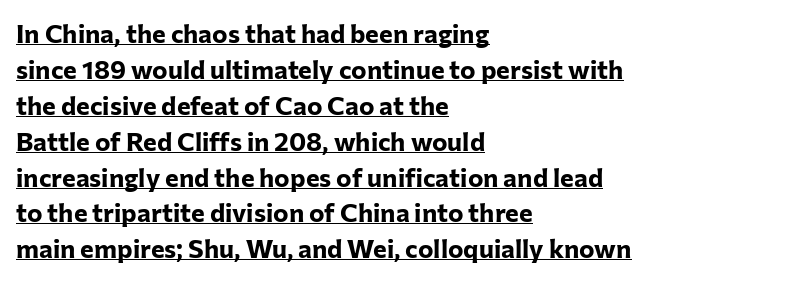
{"italic": "no", "bold": "yes", "underline": "yes", "align": "left", "line_spacing": "normal", "line_spacing_ratio": 1.38, "letter_spacing": "normal", "letter_spacing_em": 0.0, "glyph_px": 26}
